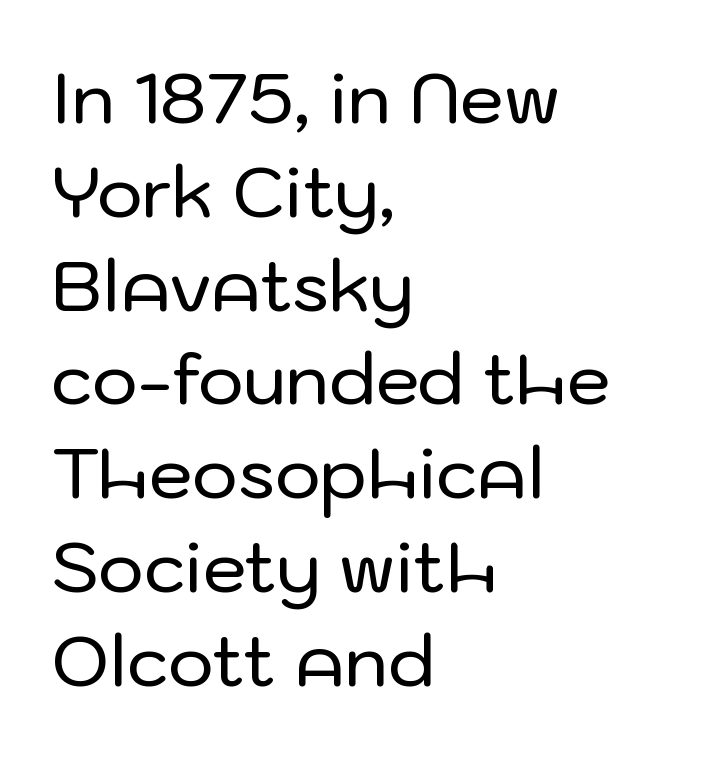
{"serif": "no", "italic": "no", "width": "normal", "stroke_contrast": "low", "x_height": "medium", "monospaced": "no", "underline": "no", "align": "left", "line_spacing": "normal", "line_spacing_ratio": 1.34, "letter_spacing": "normal", "letter_spacing_em": 0.0, "glyph_px": 70}
